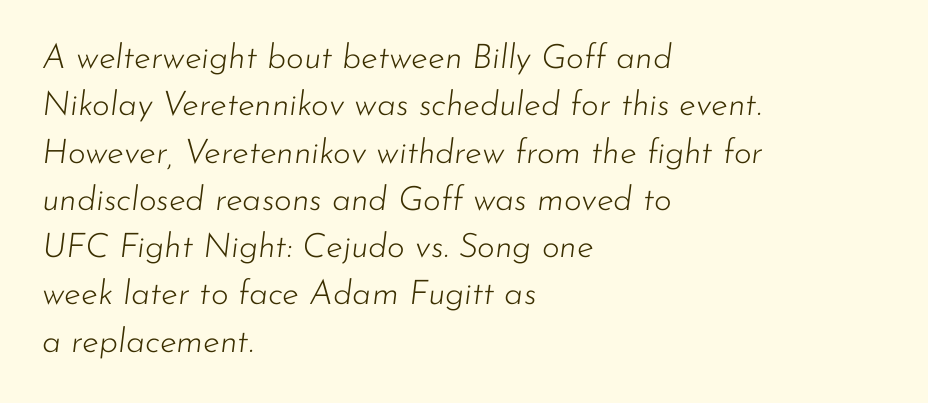
Is the block centered? No — it sits flush against the left margin. Each row of text sits above clean, open space. Is the letter spacing exaggerated? No — it looks like the ordinary default. Interline gaps are of average width in this sample.
